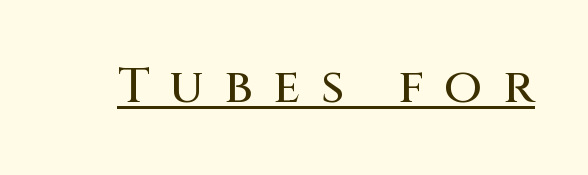
The image shows 49 px sans-serif type, upright; set unusually wide letter spacing (+0.42 em), underlined; medium stroke contrast and a large x-height.
